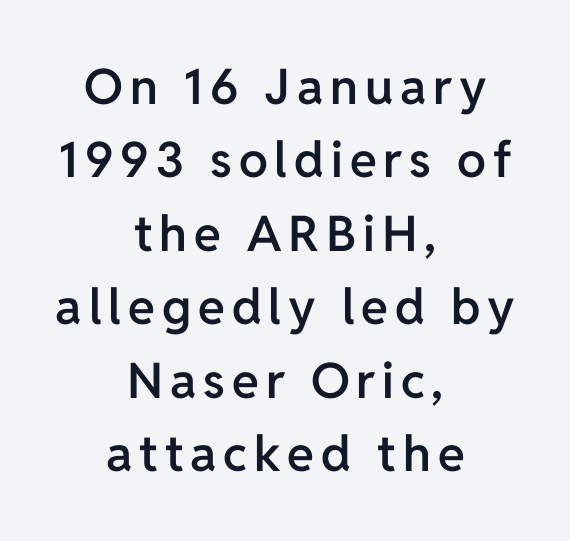
The image shows 49 px semibold sans-serif type, upright; set centered, normal line spacing (1.5x), not underlined; low stroke contrast and a medium x-height.
